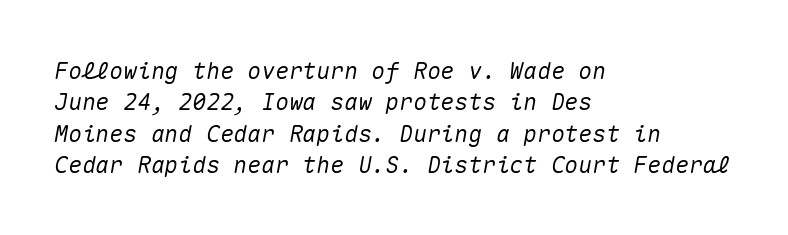
{"italic": "yes", "lean": "right", "slant_degrees": 10, "underline": "no", "align": "left", "line_spacing": "normal", "line_spacing_ratio": 1.36, "letter_spacing": "normal", "letter_spacing_em": 0.0, "glyph_px": 23}
